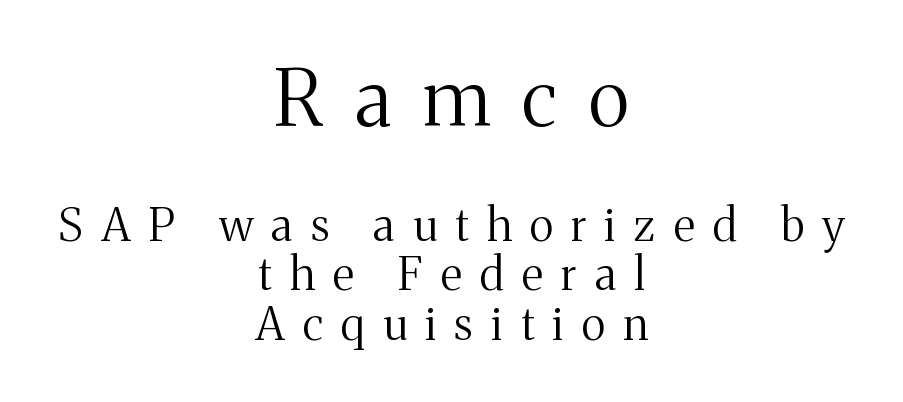
{"serif": "yes", "italic": "no", "bold": "no", "weight": "regular", "width": "normal", "stroke_contrast": "medium", "x_height": "medium", "monospaced": "no", "underline": "no", "align": "center", "line_spacing": "tight", "line_spacing_ratio": 1.09, "letter_spacing": "wide", "letter_spacing_em": 0.41, "larger_block": "first", "size_ratio": 1.73, "glyph_px": 78}
